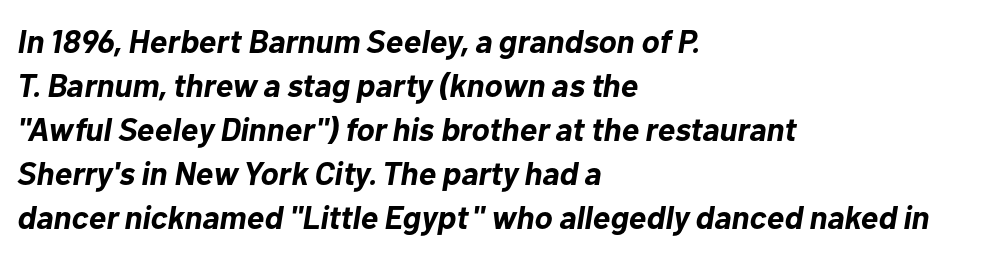
Q: Is the text bold? A: Yes.
Q: Is the text italic (slanted)? A: Yes, it leans right by about 10 degrees.
Q: Is the text underlined? A: No.
Q: How is the paragraph aligned? A: Left-aligned.
Q: Is the spacing between letters normal or unusually wide? A: Normal.
Q: Is the spacing between lines tight, normal or loose? A: Normal.
Q: Width (condensed, normal, or wide)? A: Normal.
Q: Stroke contrast? A: Low.
Q: x-height? A: Medium.
Q: Monospaced? A: No.
